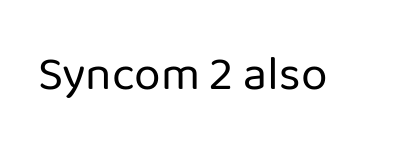
{"serif": "no", "italic": "no", "bold": "no", "weight": "regular", "width": "normal", "stroke_contrast": "low", "x_height": "medium", "monospaced": "no", "underline": "no", "letter_spacing": "normal", "letter_spacing_em": 0.0, "glyph_px": 48}
